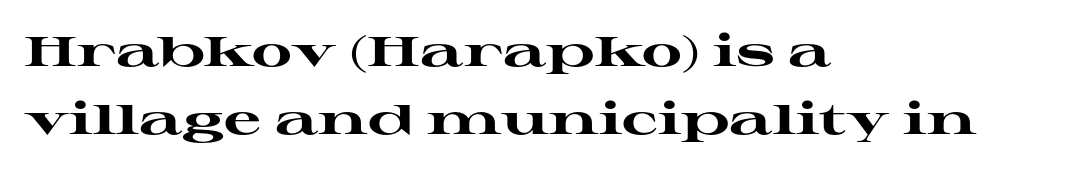
Q: Is the text bold? A: Yes.
Q: Is the text italic (slanted)? A: No, it is upright.
Q: Is the typeface a serif or a sans-serif typeface? A: Serif.
Q: Is the text underlined? A: No.
Q: How is the paragraph aligned? A: Left-aligned.
Q: Is the spacing between letters normal or unusually wide? A: Normal.
Q: Is the spacing between lines tight, normal or loose? A: Normal.
Q: Width (condensed, normal, or wide)? A: Wide.
Q: Stroke contrast? A: High.
Q: x-height? A: Medium.
Q: Monospaced? A: No.
